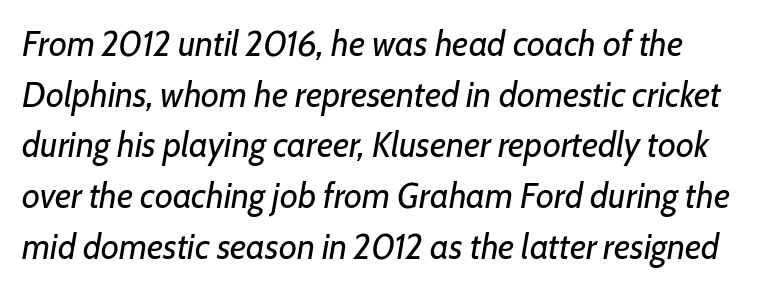
There's an unmistakable incline to the writing here. Is the letter spacing exaggerated? No — it looks like the ordinary default. Each letter keeps its own natural width here, so spacing adapts to shape. The rows are spaced the way most documents space them. No chunkiness to these letters — they're not bold.
